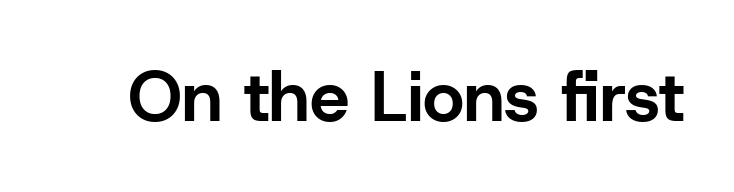
The image shows 71 px bold sans-serif type, upright; set normal letter spacing, not underlined; low stroke contrast and a medium x-height.
